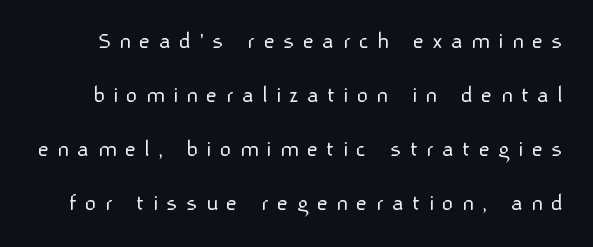
Here the glyphs are tracked loosely, breaking word shapes into spaced letters. Stems and bowls with no extra thickness — not bold. The words here are not underlined. Compared with typical paragraphs, the rows here are farther apart.
